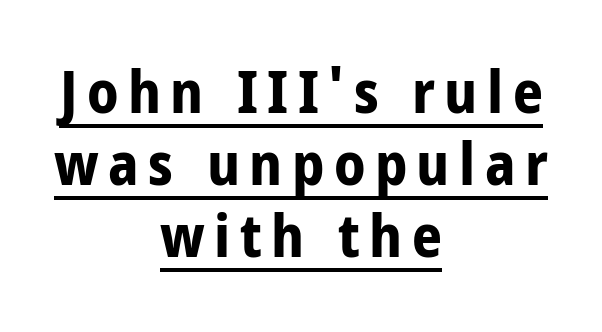
Q: Is the text bold? A: Yes.
Q: Is the text italic (slanted)? A: No, it is upright.
Q: Is the typeface a serif or a sans-serif typeface? A: Sans-serif.
Q: Is the text underlined? A: Yes.
Q: How is the paragraph aligned? A: Centered.
Q: Width (condensed, normal, or wide)? A: Condensed.
Q: Stroke contrast? A: Low.
Q: x-height? A: Large.
Q: Monospaced? A: No.
